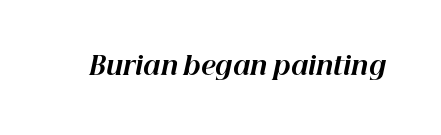
Q: Is the text bold? A: Yes.
Q: Is the text italic (slanted)? A: Yes, it leans right by about 12 degrees.
Q: Is the text underlined? A: No.
Q: Is the spacing between letters normal or unusually wide? A: Normal.
